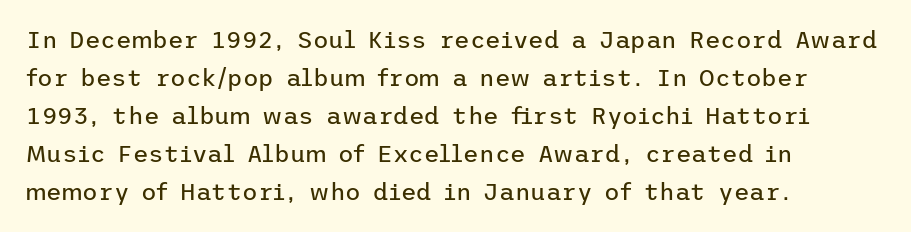
The image shows 24 px text type, upright; set left-aligned, normal line spacing (1.58x), normal letter spacing, not underlined.
